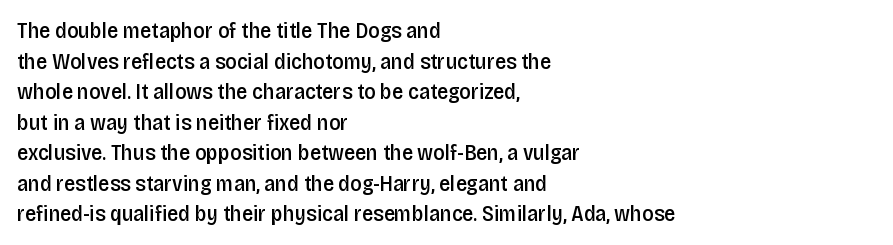
The image shows 22 px text type, upright; set left-aligned, normal line spacing (1.39x), normal letter spacing, not underlined.
